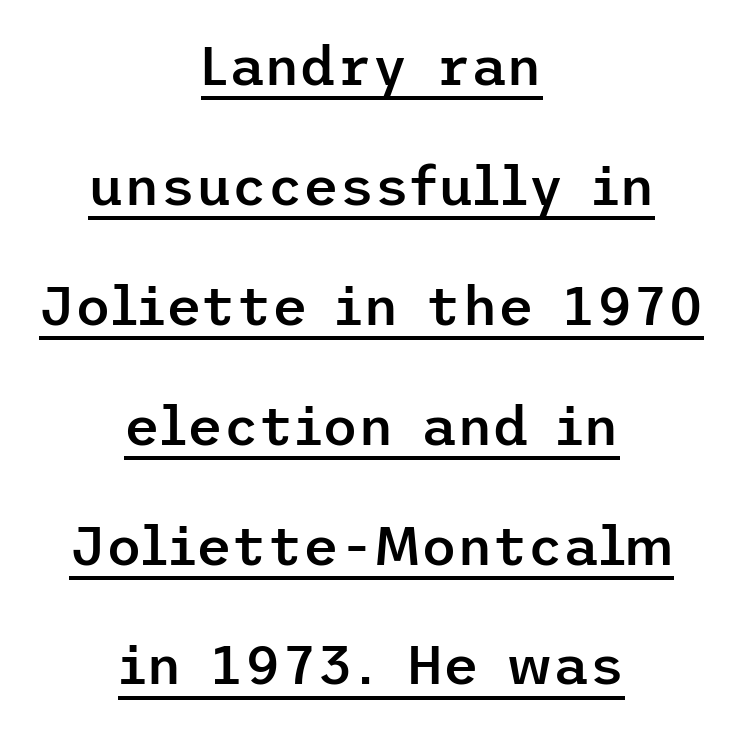
The image shows 55 px semibold sans-serif type, upright; set centered, loose line spacing (2.18x), normal letter spacing, underlined; low stroke contrast and a medium x-height.
